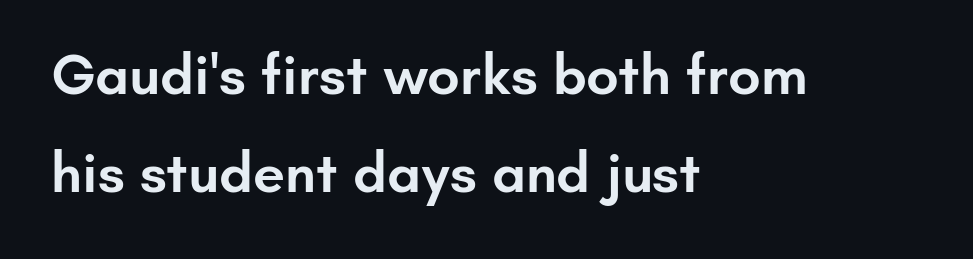
The image shows 57 px semibold sans-serif type, upright; set left-aligned, line spacing 1.72x, normal letter spacing, not underlined; low stroke contrast and a small x-height.
